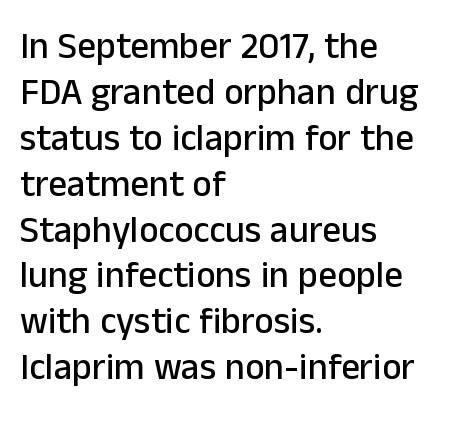
The letters carry no serifs — their stems end cleanly without finishing strokes. Vertical strokes here are truly vertical. Bare-footed words on every line. Nothing unusual about the tracking: characters are spaced as the font intends. If you drew a ruler down the left edge, every line would touch it. These lines are rendered in a variable-pitch font.
